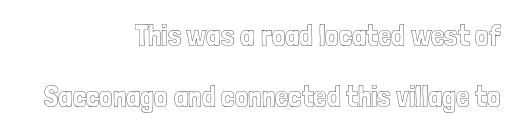
{"italic": "no", "width": "condensed", "x_height": "medium", "monospaced": "no", "underline": "no", "align": "right", "line_spacing": "loose", "line_spacing_ratio": 2.04, "letter_spacing": "normal", "letter_spacing_em": 0.0, "glyph_px": 30}
